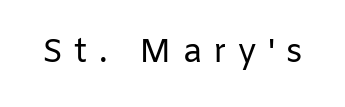
{"serif": "no", "italic": "no", "bold": "no", "weight": "regular", "width": "normal", "stroke_contrast": "low", "x_height": "medium", "monospaced": "no", "underline": "no", "letter_spacing": "wide", "letter_spacing_em": 0.34, "glyph_px": 33}
